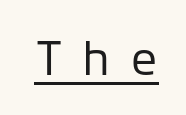
{"serif": "no", "italic": "no", "bold": "no", "weight": "regular", "width": "normal", "stroke_contrast": "low", "x_height": "medium", "underline": "yes", "letter_spacing": "wide", "letter_spacing_em": 0.41, "glyph_px": 47}
